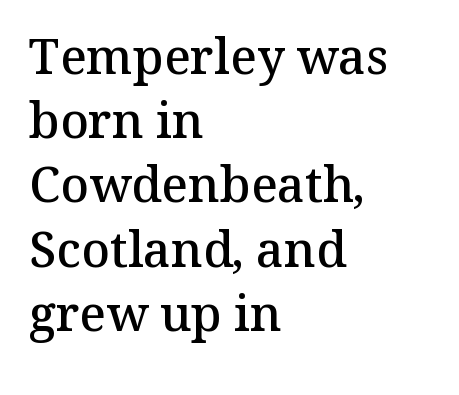
{"serif": "yes", "italic": "no", "bold": "semi", "weight": "semibold", "width": "normal", "stroke_contrast": "medium", "x_height": "medium", "monospaced": "no", "underline": "no", "align": "left", "line_spacing": "normal", "line_spacing_ratio": 1.31, "letter_spacing": "normal", "letter_spacing_em": 0.0, "glyph_px": 49}
